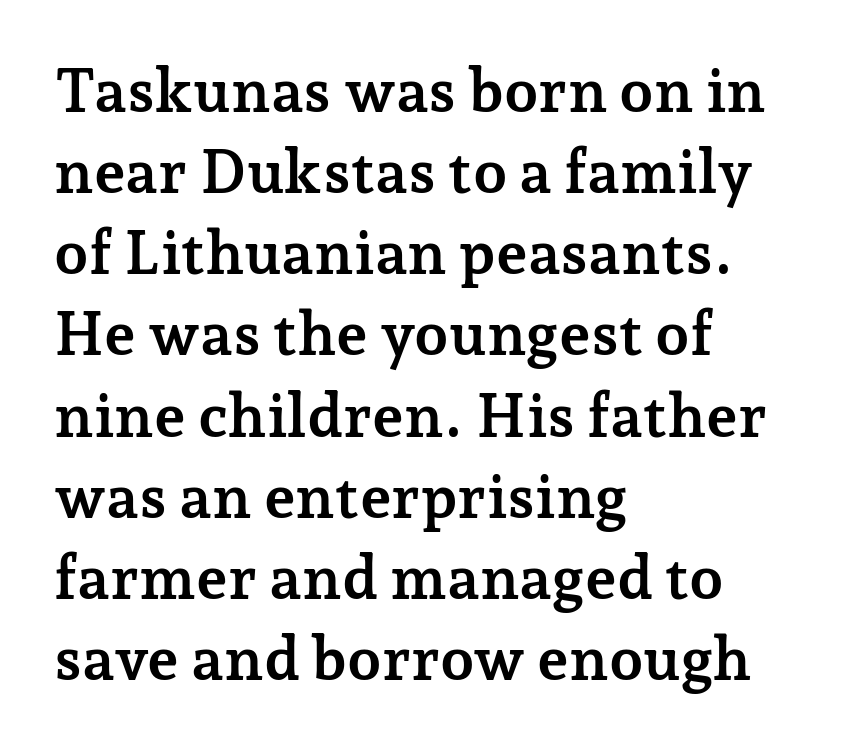
All the whitespace from short lines collects on the right. No word sits above an underline. Characters follow at the spacing the type designer built in. The letters stand upright; this is a roman face. The letters carry serifs — small finishing strokes at the ends of their stems. Interline gaps are of average width in this sample.
